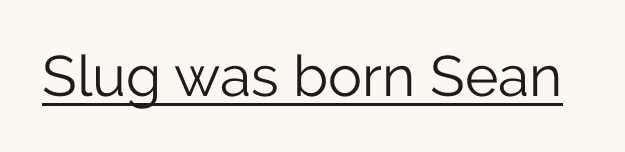
Q: Is the text bold? A: No.
Q: Is the text italic (slanted)? A: No, it is upright.
Q: Is the typeface a serif or a sans-serif typeface? A: Sans-serif.
Q: Is the text underlined? A: Yes.
Q: Is the spacing between letters normal or unusually wide? A: Normal.
Q: Width (condensed, normal, or wide)? A: Normal.
Q: Stroke contrast? A: Low.
Q: x-height? A: Medium.
Q: Monospaced? A: No.
